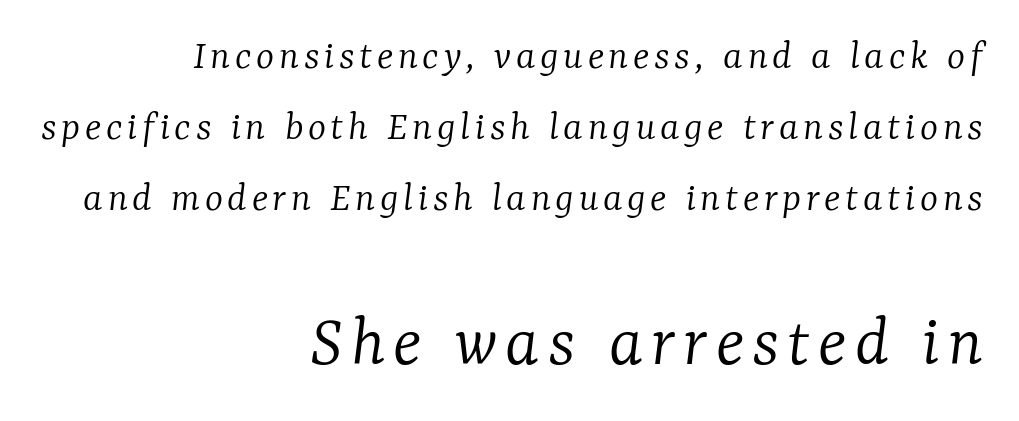
Varying glyph widths throughout — classic text-font behaviour. Which margin do the lines hug? The right one — the left edge is uneven. A normal amount of white space separates one row of letters from the next. The space directly below the letters is spotless. The face looks like a standard text weight, possibly lighter.
